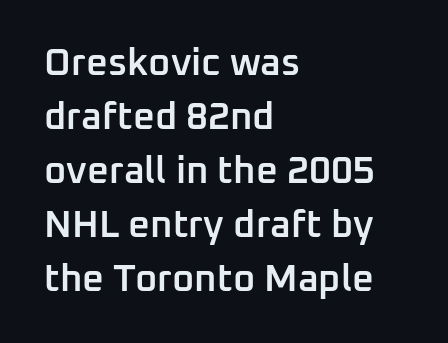
Just letters on the line, the space beneath them empty. These lines carry some extra weight — a demibold, not a full bold. Here the designer chose a conventional face with non-uniform glyph widths. Regular leading. Unlike italic type, these characters show no tilt at all. Serifs: no, the terminals of the letterforms are clean.
